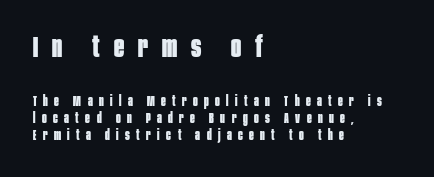
The image shows 30 px bold, condensed sans-serif type, upright; set left-aligned, line spacing 1.22x, unusually wide letter spacing (+0.46 em), not underlined; the first (top) block is 2.14x larger; low stroke contrast and a large x-height.
